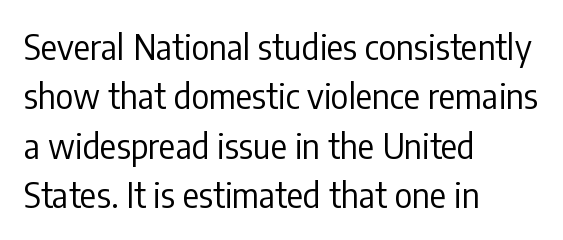
{"serif": "no", "italic": "no", "bold": "no", "weight": "regular", "width": "condensed", "stroke_contrast": "low", "x_height": "medium", "monospaced": "no", "underline": "no", "align": "left", "line_spacing": "normal", "line_spacing_ratio": 1.45, "letter_spacing": "normal", "letter_spacing_em": 0.0, "glyph_px": 34}
